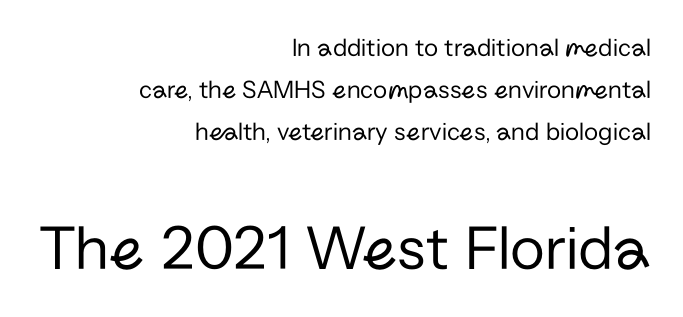
The image shows 64 px regular-weight sans-serif type, upright; set right-aligned, normal line spacing (1.62x), normal letter spacing, not underlined; the second (bottom) block is 2.46x larger; low stroke contrast and a medium x-height.
